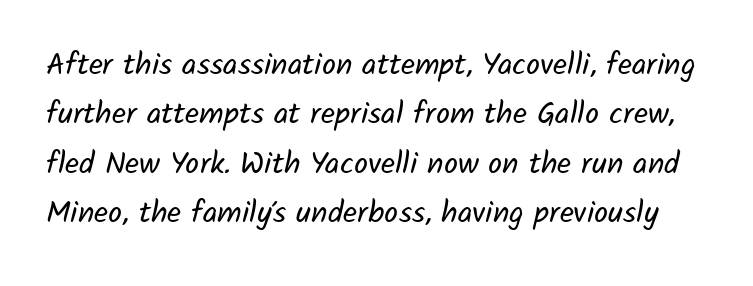
Q: Is the text bold? A: No.
Q: Is the typeface a serif or a sans-serif typeface? A: Sans-serif.
Q: Is the text underlined? A: No.
Q: Is the spacing between letters normal or unusually wide? A: Normal.
Q: Is the spacing between lines tight, normal or loose? A: Normal.
Q: Width (condensed, normal, or wide)? A: Normal.
Q: Stroke contrast? A: Low.
Q: x-height? A: Medium.
Q: Monospaced? A: No.
